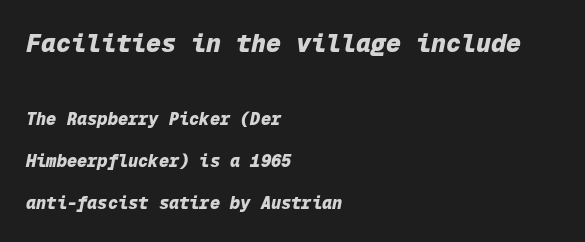
Q: Is the text bold? A: Yes.
Q: Is the text italic (slanted)? A: Yes, it leans right by about 12 degrees.
Q: Is the text underlined? A: No.
Q: How is the paragraph aligned? A: Left-aligned.
Q: Is the spacing between letters normal or unusually wide? A: Normal.
Q: Is the spacing between lines tight, normal or loose? A: Loose.
Q: Which block of text is set in a larger size, the first (top) or the second (bottom)? A: The first (top) one.
